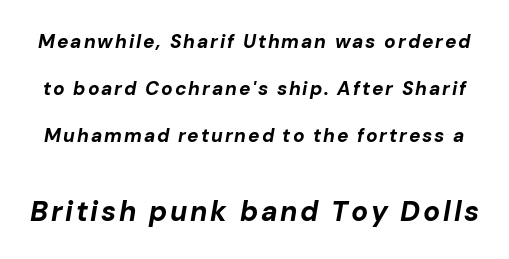
Glance below the letters and you will spot only blank space. Loosely led — the rows are spread out. Caption: bold face, heavy strokes. The passage shown leans; its letterforms are oblique.
